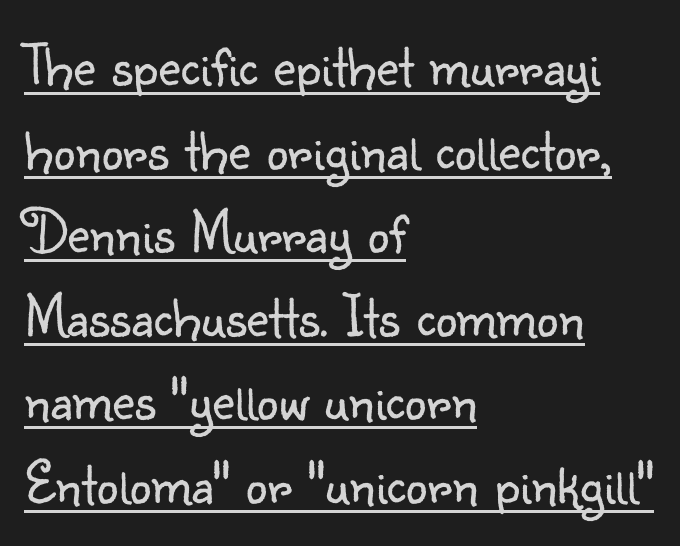
The image shows 61 px light sans-serif type, upright; set left-aligned, normal line spacing (1.37x), normal letter spacing, underlined; low stroke contrast and a small x-height.
